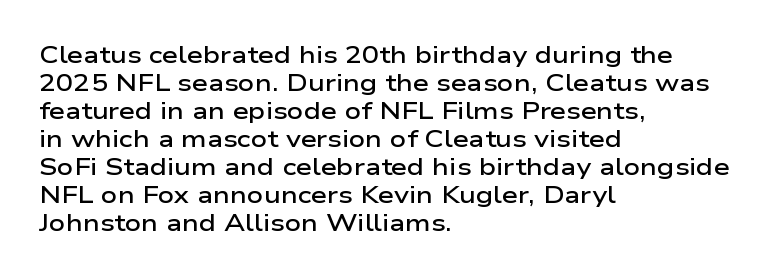
The image shows 23 px text type, upright; set left-aligned, line spacing 1.22x, normal letter spacing, not underlined.
